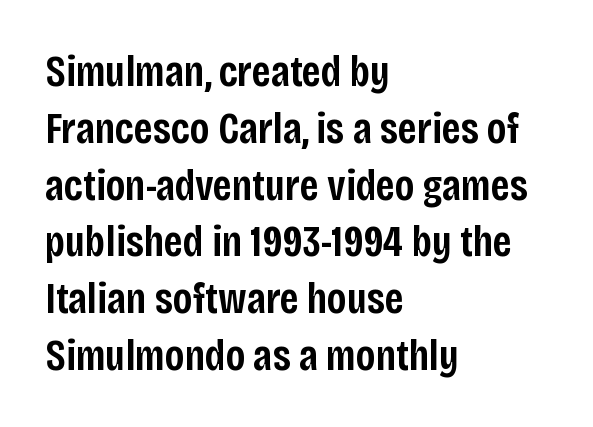
Q: Is the text bold? A: Semi-bold.
Q: Is the text italic (slanted)? A: No, it is upright.
Q: Is the typeface a serif or a sans-serif typeface? A: Sans-serif.
Q: Is the text underlined? A: No.
Q: How is the paragraph aligned? A: Left-aligned.
Q: Is the spacing between letters normal or unusually wide? A: Normal.
Q: Is the spacing between lines tight, normal or loose? A: Normal.
Q: Width (condensed, normal, or wide)? A: Condensed.
Q: Stroke contrast? A: Low.
Q: x-height? A: Large.
Q: Monospaced? A: No.
